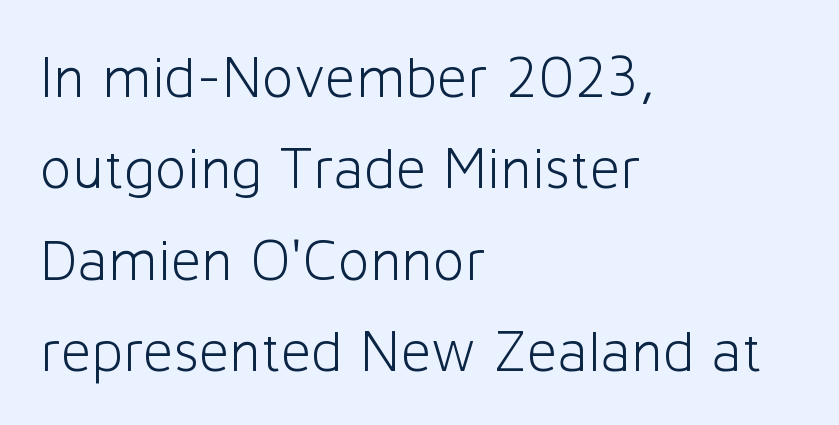
Descenders are the only things crossing below the line. No italicization has been applied; the sample stays upright. This sample has the flowing, uneven cadence of proportional lettering. Leading: standard. This is sans-serif lettering, the kind often seen on screens and signage.
